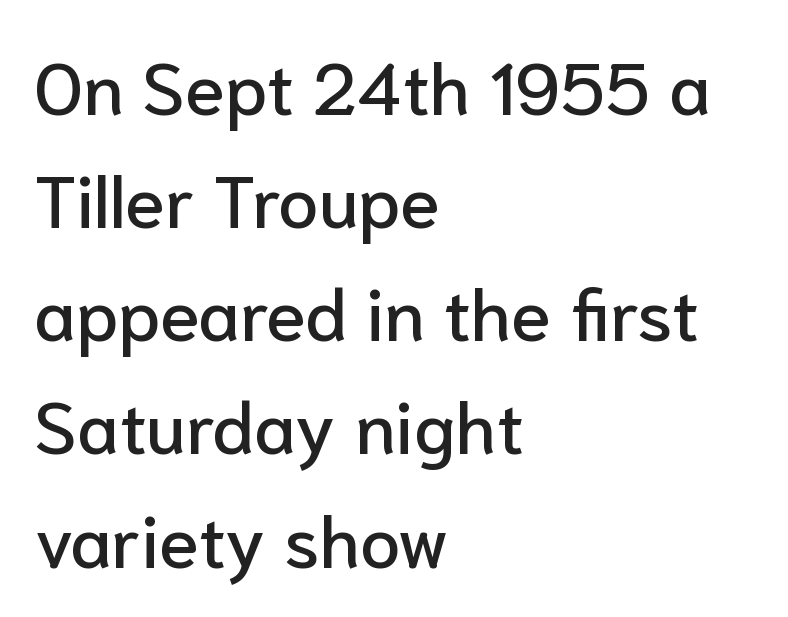
Q: Is the text italic (slanted)? A: No, it is upright.
Q: Is the typeface a serif or a sans-serif typeface? A: Sans-serif.
Q: Is the text underlined? A: No.
Q: How is the paragraph aligned? A: Left-aligned.
Q: Is the spacing between letters normal or unusually wide? A: Normal.
Q: Is the spacing between lines tight, normal or loose? A: Normal.
Q: Width (condensed, normal, or wide)? A: Normal.
Q: Stroke contrast? A: Low.
Q: x-height? A: Medium.
Q: Monospaced? A: No.
